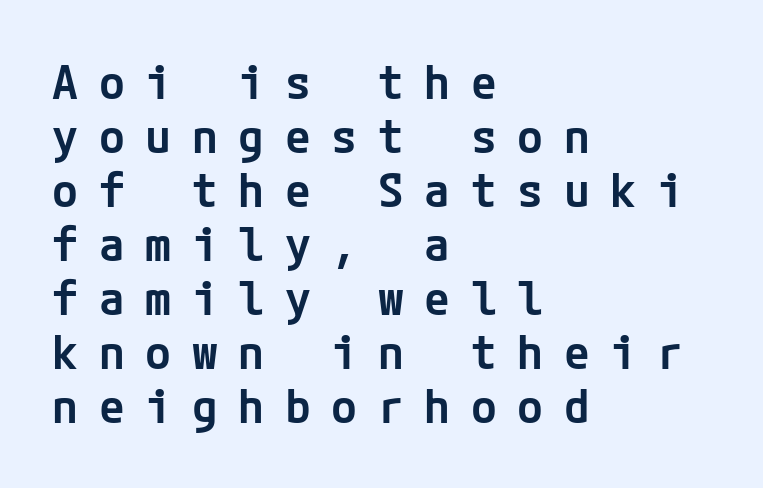
The image shows 47 px semibold sans-serif type, upright; set left-aligned, tight line spacing (1.15x), unusually wide letter spacing (+0.44 em), not underlined; low stroke contrast and a medium x-height.
